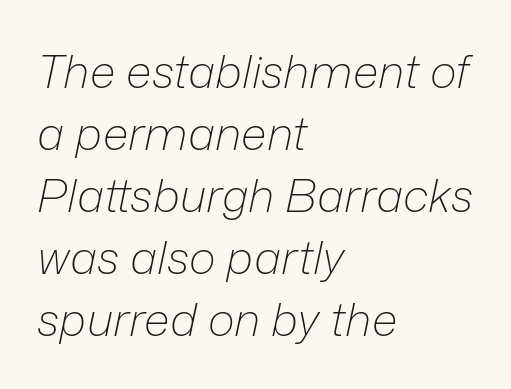
The image shows 46 px light type, italic (leaning right); set left-aligned, normal line spacing (1.35x), normal letter spacing, not underlined; low stroke contrast and a medium x-height.
